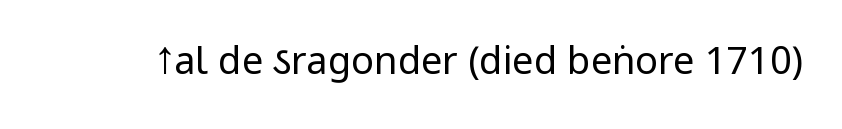
The image shows 38 px regular-weight, condensed sans-serif type, upright; set normal letter spacing, not underlined; low stroke contrast and a large x-height.
